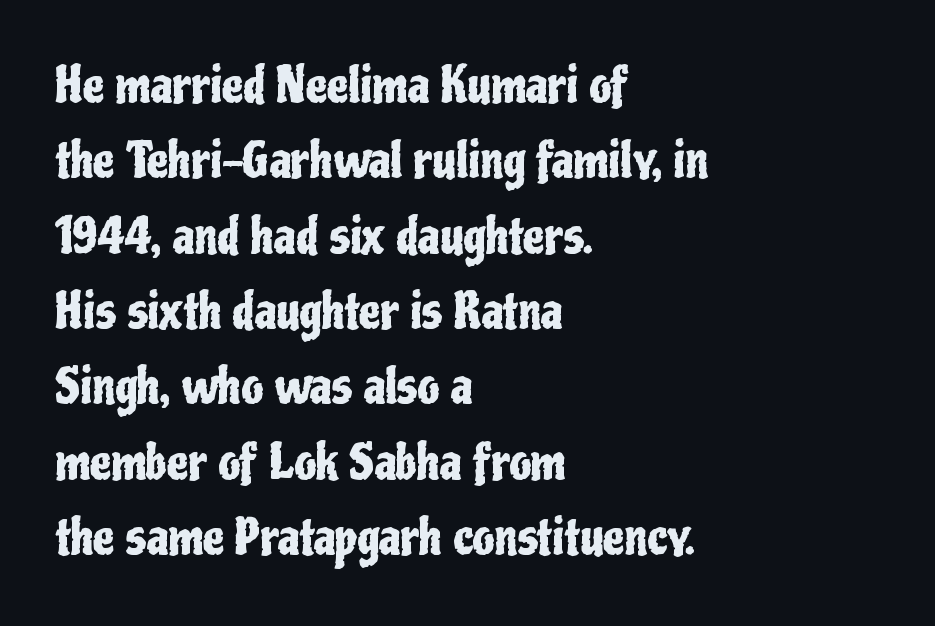
The image shows 48 px condensed sans-serif type, upright; set left-aligned, normal line spacing (1.57x), normal letter spacing, not underlined; low stroke contrast and a medium x-height.
